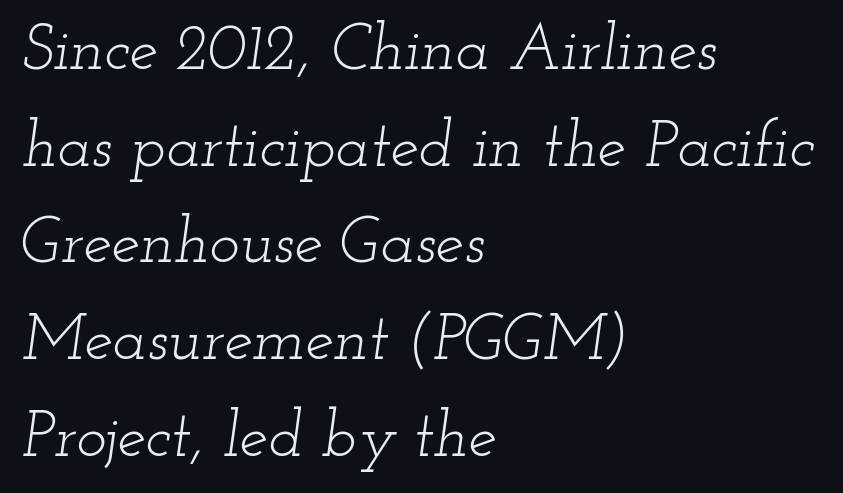
The image shows 64 px light, wide serif type, italic (leaning right); set left-aligned, normal line spacing (1.51x), normal letter spacing, not underlined; low stroke contrast and a small x-height.
